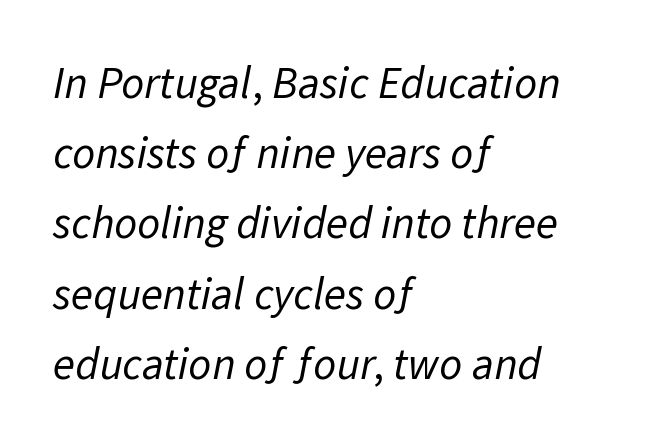
The cut favours lightness, reaching ordinary text weight at its darkest. Horizontally, the lines are justified to the leading edge only. The zone under the glyphs is completely vacant. Here the designer chose a conventional face with non-uniform glyph widths. There is no visible air inserted between adjacent glyphs.
